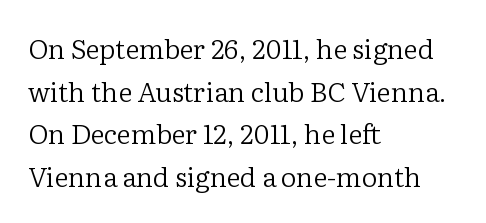
The image shows 27 px text type, upright; set left-aligned, normal line spacing (1.58x), normal letter spacing, not underlined.
